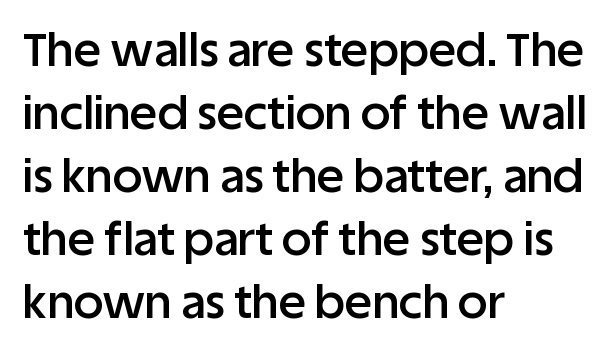
{"serif": "no", "italic": "no", "bold": "semi", "weight": "semibold", "width": "normal", "stroke_contrast": "low", "x_height": "large", "monospaced": "no", "underline": "no", "align": "left", "line_spacing": "normal", "line_spacing_ratio": 1.37, "letter_spacing": "normal", "letter_spacing_em": 0.0, "glyph_px": 46}
